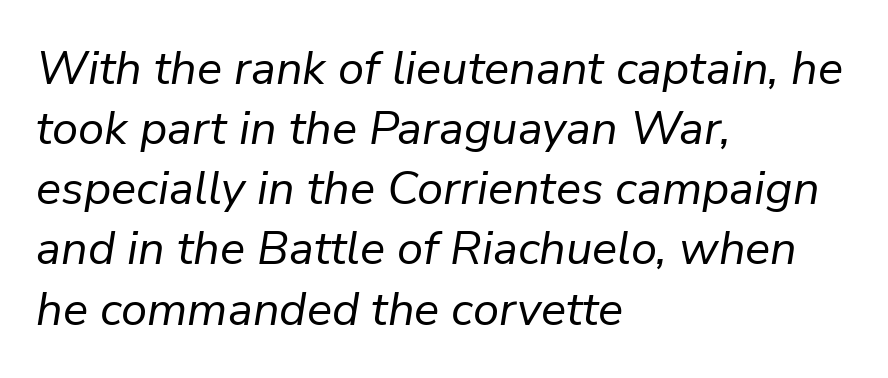
Q: Is the text bold? A: No.
Q: Is the text italic (slanted)? A: Yes, it leans right by about 9 degrees.
Q: Is the text underlined? A: No.
Q: How is the paragraph aligned? A: Left-aligned.
Q: Is the spacing between letters normal or unusually wide? A: Normal.
Q: Is the spacing between lines tight, normal or loose? A: Normal.
Q: Width (condensed, normal, or wide)? A: Normal.
Q: Stroke contrast? A: Low.
Q: x-height? A: Medium.
Q: Monospaced? A: No.
